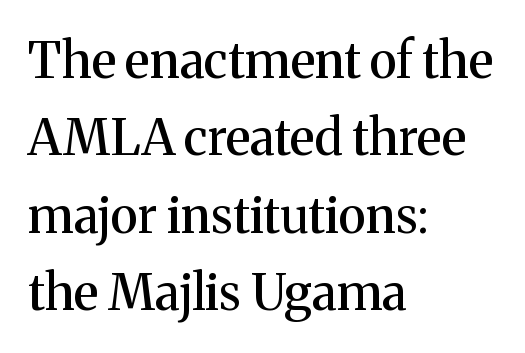
{"serif": "yes", "italic": "no", "width": "normal", "stroke_contrast": "medium", "x_height": "medium", "monospaced": "no", "underline": "no", "align": "left", "line_spacing": "normal", "line_spacing_ratio": 1.55, "letter_spacing": "normal", "letter_spacing_em": 0.0, "glyph_px": 50}
